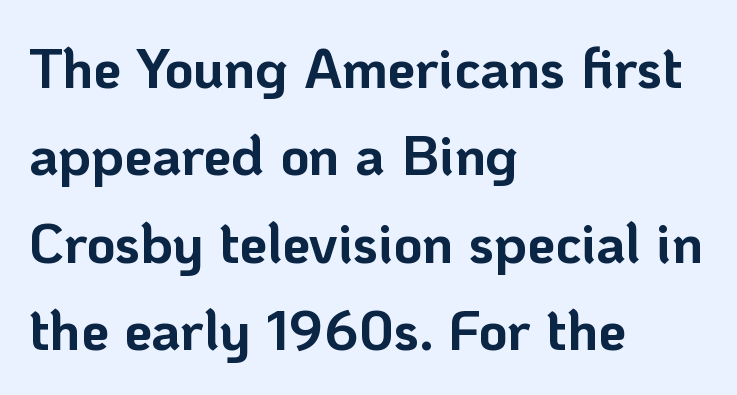
{"serif": "no", "italic": "no", "bold": "yes", "weight": "bold", "width": "normal", "stroke_contrast": "low", "x_height": "medium", "monospaced": "no", "underline": "no", "align": "left", "line_spacing": "normal", "line_spacing_ratio": 1.56, "letter_spacing": "normal", "letter_spacing_em": 0.0, "glyph_px": 56}
